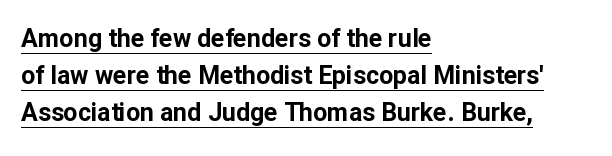
The image shows 25 px bold type, upright; set left-aligned, normal line spacing (1.48x), normal letter spacing, underlined.
